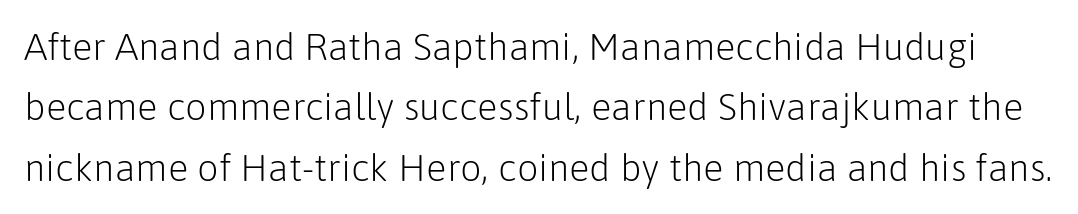
{"serif": "no", "italic": "no", "bold": "no", "weight": "light", "width": "normal", "stroke_contrast": "low", "x_height": "medium", "monospaced": "no", "underline": "no", "line_spacing": "normal", "line_spacing_ratio": 1.59, "letter_spacing": "normal", "letter_spacing_em": 0.0, "glyph_px": 38}
